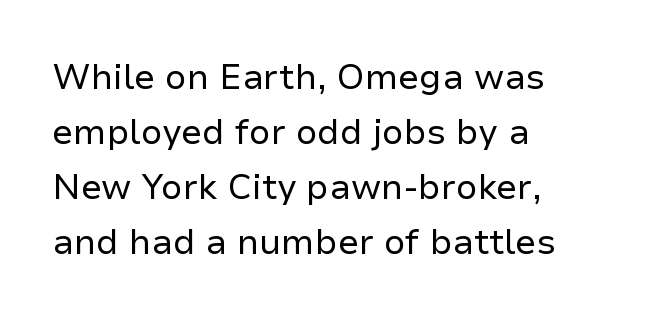
{"serif": "no", "italic": "no", "bold": "no", "weight": "regular", "width": "normal", "stroke_contrast": "low", "x_height": "medium", "monospaced": "no", "underline": "no", "align": "left", "line_spacing": "normal", "line_spacing_ratio": 1.57, "letter_spacing": "normal", "letter_spacing_em": 0.0, "glyph_px": 35}
